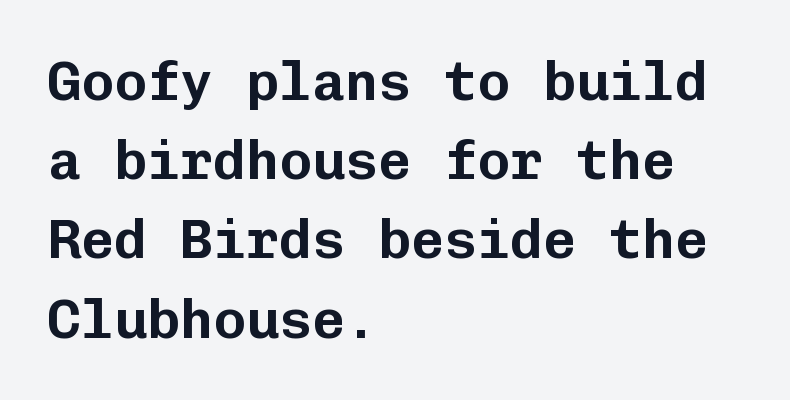
Font category for this specimen: sans-serif. The type is set solid horizontally, with unmodified tracking. Vertical spacing — default. Nobody drew a line under any word here. Each line starts at the same left margin while the right side varies.
